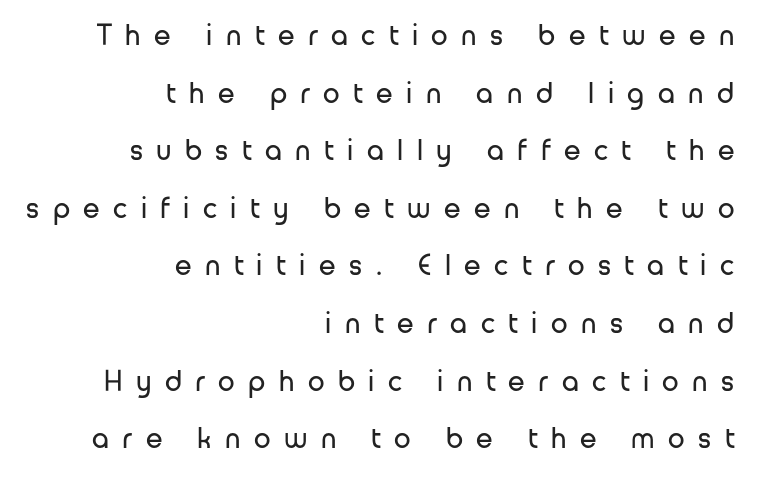
Q: Is the text bold? A: No.
Q: Is the text italic (slanted)? A: No, it is upright.
Q: Is the typeface a serif or a sans-serif typeface? A: Sans-serif.
Q: Is the text underlined? A: No.
Q: How is the paragraph aligned? A: Right-aligned.
Q: Is the spacing between letters normal or unusually wide? A: Unusually wide.
Q: Is the spacing between lines tight, normal or loose? A: Loose.
Q: Width (condensed, normal, or wide)? A: Normal.
Q: Stroke contrast? A: Low.
Q: x-height? A: Medium.
Q: Monospaced? A: No.
